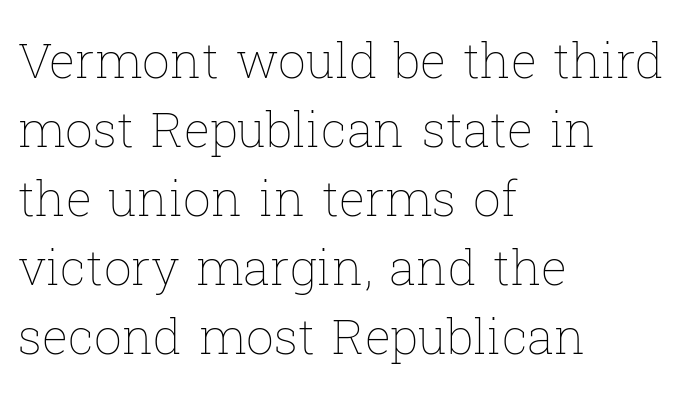
Q: Is the text bold? A: No.
Q: Is the text italic (slanted)? A: No, it is upright.
Q: Is the text underlined? A: No.
Q: How is the paragraph aligned? A: Left-aligned.
Q: Is the spacing between letters normal or unusually wide? A: Normal.
Q: Is the spacing between lines tight, normal or loose? A: Normal.
Q: Width (condensed, normal, or wide)? A: Normal.
Q: Stroke contrast? A: Low.
Q: x-height? A: Medium.
Q: Monospaced? A: No.
